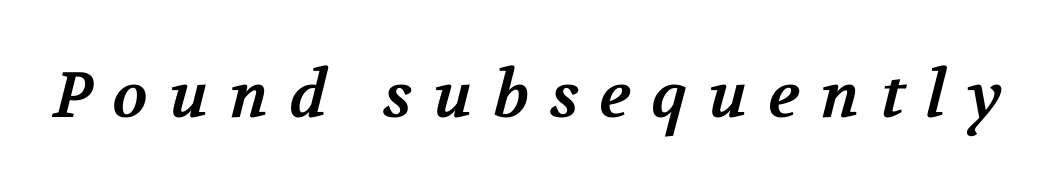
Weight: bold. Display-style spreading of the glyphs; the letterfit is very open. Think of a printed novel: that variable character pitch is what you see here. Check under the words: just untouched page.
